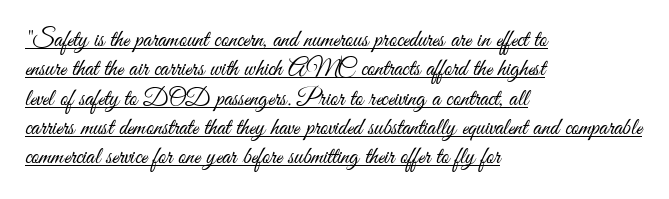
{"bold": "no", "underline": "yes", "align": "left", "line_spacing_ratio": 1.22, "letter_spacing": "normal", "letter_spacing_em": 0.0, "glyph_px": 24}
